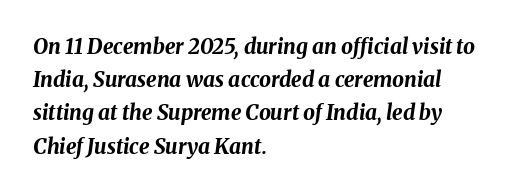
Q: Is the text bold? A: Yes.
Q: Is the text italic (slanted)? A: Yes, it leans right by about 8 degrees.
Q: Is the text underlined? A: No.
Q: How is the paragraph aligned? A: Left-aligned.
Q: Is the spacing between letters normal or unusually wide? A: Normal.
Q: Is the spacing between lines tight, normal or loose? A: Normal.
